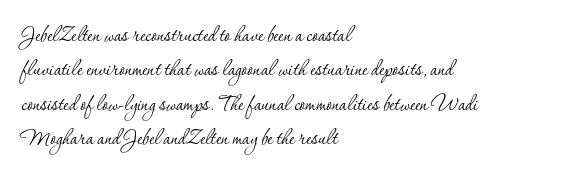
{"bold": "no", "underline": "no", "align": "left", "line_spacing": "normal", "line_spacing_ratio": 1.32, "letter_spacing": "normal", "letter_spacing_em": 0.0, "glyph_px": 26}
